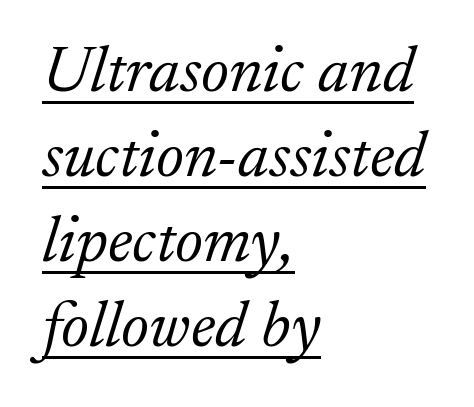
The image shows 66 px light serif type, italic (leaning right); set left-aligned, normal line spacing (1.29x), normal letter spacing, underlined; low stroke contrast and a small x-height.
